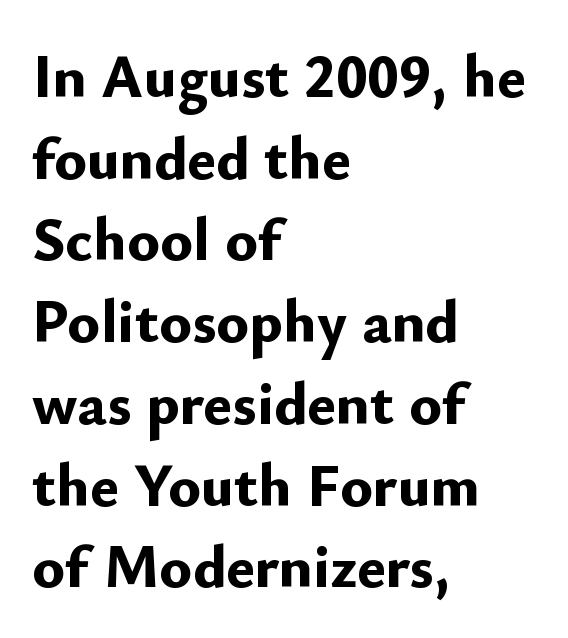
The image shows 61 px bold sans-serif type, upright; set left-aligned, normal line spacing (1.34x), normal letter spacing, not underlined; low stroke contrast and a small x-height.
